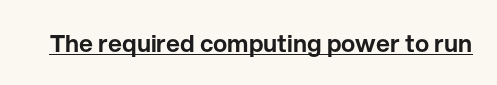
The image shows 24 px text type, upright; set normal letter spacing, underlined.
